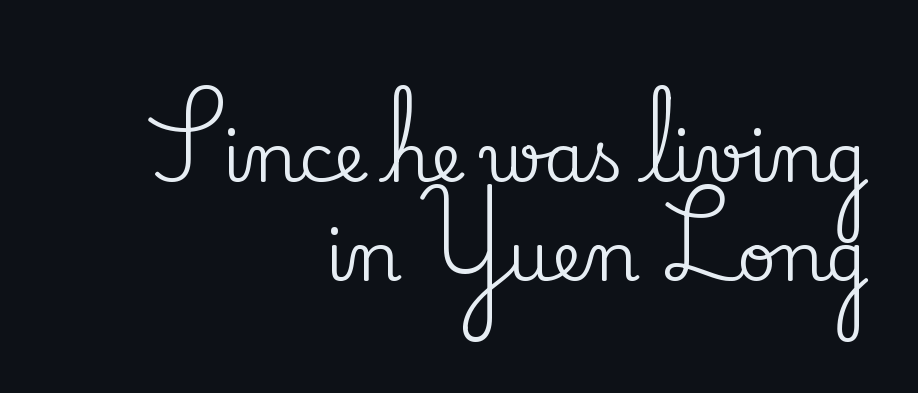
{"serif": "yes", "italic": "no", "width": "normal", "stroke_contrast": "medium", "x_height": "small", "monospaced": "no", "underline": "no", "align": "right", "line_spacing": "normal", "line_spacing_ratio": 1.45, "letter_spacing": "normal", "letter_spacing_em": 0.0, "glyph_px": 68}
